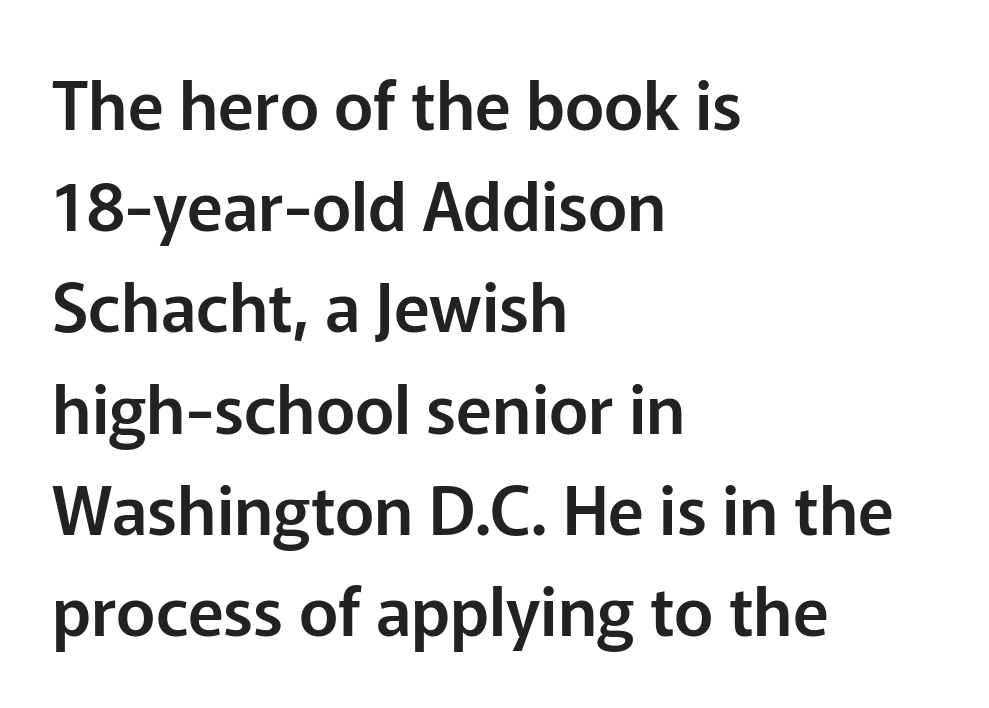
The image shows 67 px sans-serif type, upright; set left-aligned, normal line spacing (1.51x), normal letter spacing, not underlined; low stroke contrast and a medium x-height.
